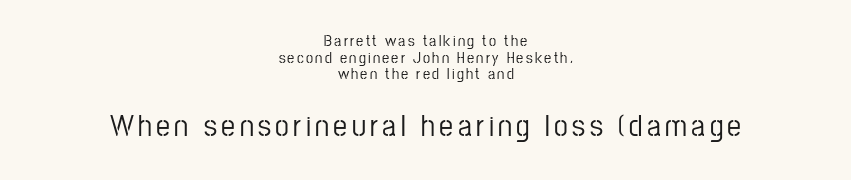
Q: Is the text italic (slanted)? A: No, it is upright.
Q: Is the typeface a serif or a sans-serif typeface? A: Sans-serif.
Q: Is the text underlined? A: No.
Q: How is the paragraph aligned? A: Centered.
Q: Is the spacing between lines tight, normal or loose? A: Tight.
Q: Which block of text is set in a larger size, the first (top) or the second (bottom)? A: The second (bottom) one.
Q: Width (condensed, normal, or wide)? A: Condensed.
Q: Stroke contrast? A: Low.
Q: x-height? A: Medium.
Q: Monospaced? A: No.
